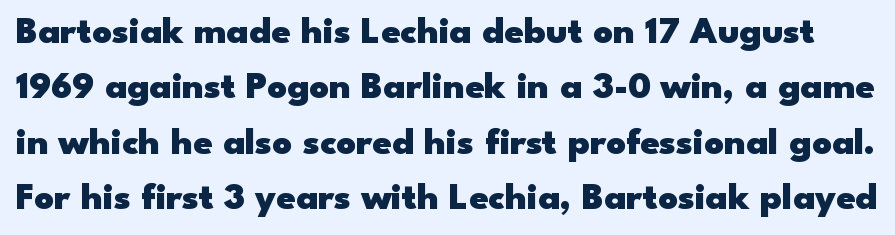
{"serif": "no", "italic": "no", "bold": "yes", "weight": "heavy", "width": "wide", "stroke_contrast": "low", "x_height": "small", "monospaced": "no", "underline": "no", "line_spacing": "normal", "line_spacing_ratio": 1.46, "letter_spacing": "normal", "letter_spacing_em": 0.0, "glyph_px": 38}
